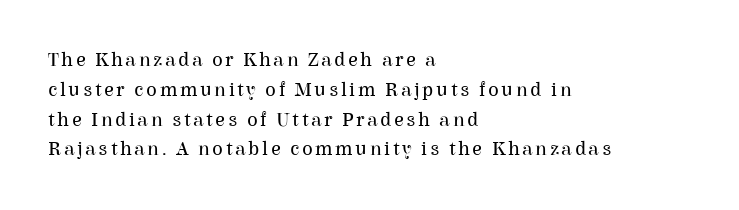
{"italic": "no", "bold": "no", "underline": "no", "align": "left", "line_spacing": "normal", "line_spacing_ratio": 1.49, "glyph_px": 20}
